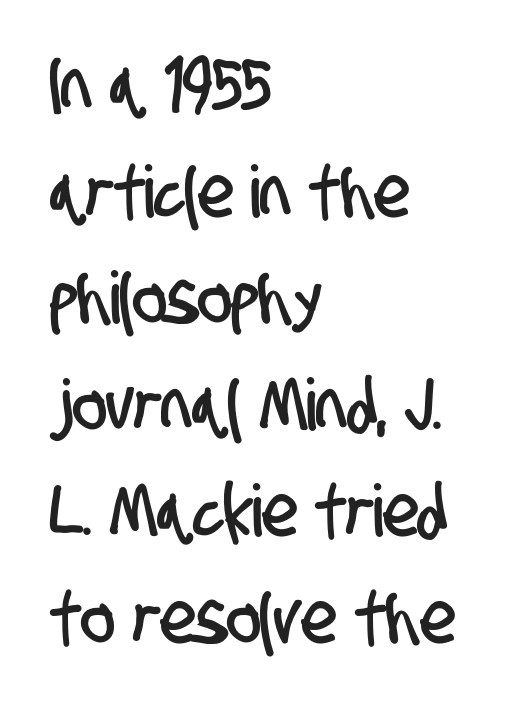
These lines keep a tight, regular rhythm from letter to letter. What kind of face is this? One without serifs — a sans. Spacing verdict: proportional, widths tailored to each character. The lines sit at an ordinary, default distance from one another. Left-aligned paragraph, ragged on the right.
